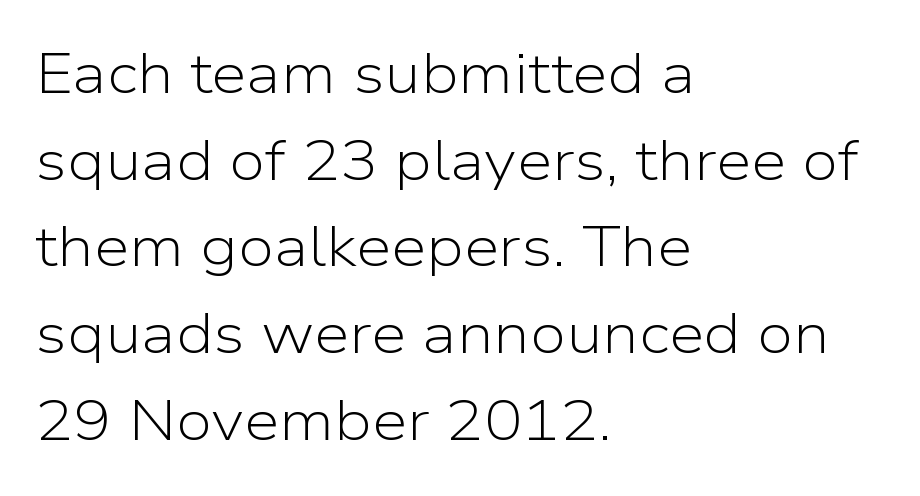
Leading: standard. A light-to-regular cut is what we see here. The letters advance in unequal steps, a hallmark of proportional type. Are there feet on the stems? There aren't — it's a sans. Does the lettering tilt? It doesn't — this is upright. These lines keep a tight, regular rhythm from letter to letter.
